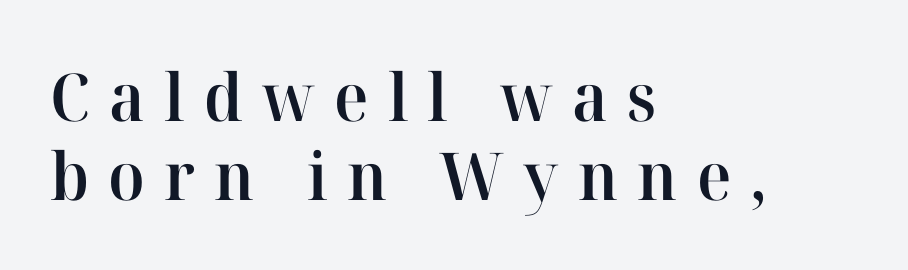
{"serif": "yes", "italic": "no", "bold": "semi", "weight": "semibold", "width": "normal", "stroke_contrast": "high", "x_height": "medium", "monospaced": "no", "underline": "no", "align": "left", "line_spacing_ratio": 1.19, "letter_spacing": "wide", "letter_spacing_em": 0.29, "glyph_px": 66}
